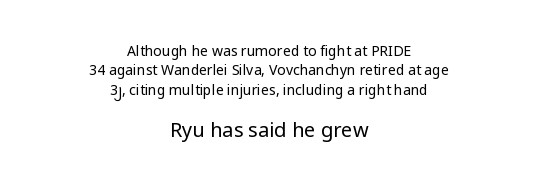
Caption: standard tracking, unaltered. Rows of type keep a routine distance in the vertical direction. Ascenders rise straight up at ninety degrees. Is the stroke heavy? The answer is a plain regular-or-lighter.
